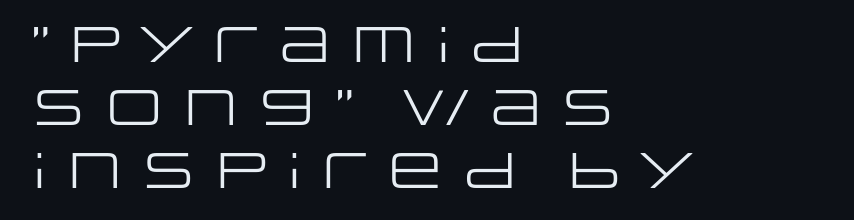
Q: Is the text bold? A: No.
Q: Is the text italic (slanted)? A: No, it is upright.
Q: Is the typeface a serif or a sans-serif typeface? A: Sans-serif.
Q: Is the text underlined? A: No.
Q: How is the paragraph aligned? A: Left-aligned.
Q: Is the spacing between letters normal or unusually wide? A: Normal.
Q: Is the spacing between lines tight, normal or loose? A: Normal.
Q: Width (condensed, normal, or wide)? A: Wide.
Q: Stroke contrast? A: Low.
Q: x-height? A: Large.
Q: Monospaced? A: No.
